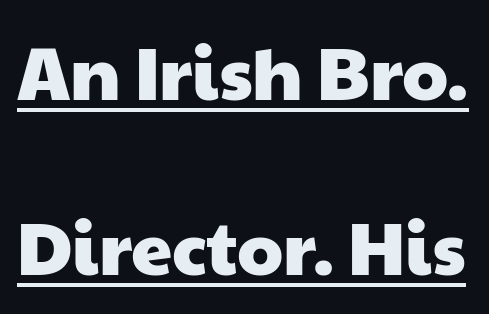
The image shows 74 px wide sans-serif type; set loose line spacing (2.37x), normal letter spacing, underlined; low stroke contrast and a medium x-height.
